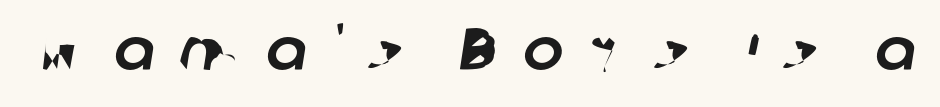
The image shows 60 px sans-serif type; set unusually wide letter spacing (+0.42 em), not underlined; low stroke contrast and a medium x-height.
